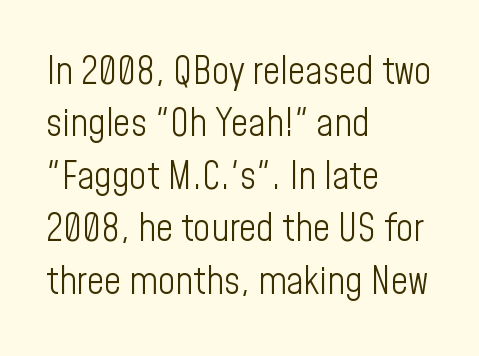
The passage shown has conventional tracking throughout. If you measured baseline to baseline, you'd find a middling distance. On a weight scale, this lands at 450 or below. A bare baseline throughout the passage. Character widths vary here, with narrow letters taking less room than wide ones.
